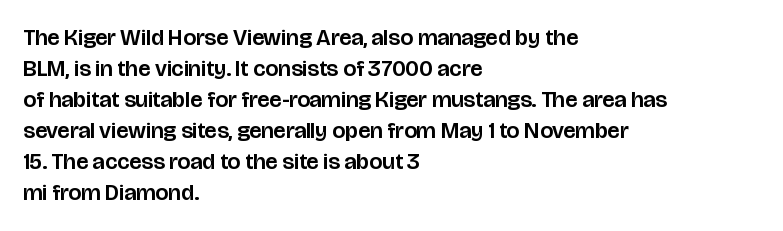
{"italic": "no", "underline": "no", "align": "left", "line_spacing": "normal", "line_spacing_ratio": 1.35, "letter_spacing": "normal", "letter_spacing_em": 0.0, "glyph_px": 23}
